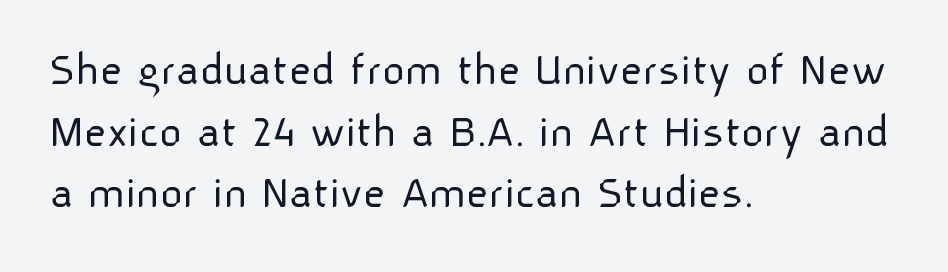
The image shows 49 px light sans-serif type, upright; set left-aligned, normal line spacing (1.26x), normal letter spacing, not underlined; low stroke contrast and a medium x-height.
